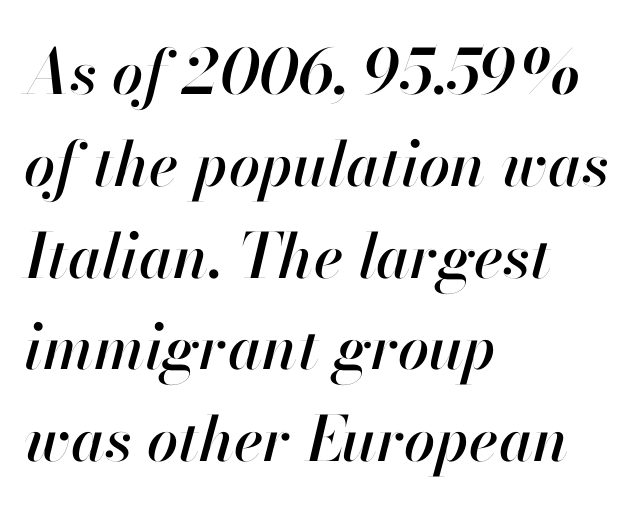
This sample has the flowing, uneven cadence of proportional lettering. Reading down the column, the eye jumps a familiar distance to each next line. Any mark beneath the type? The region is blank. You could call the tracking neutral — neither tight nor loose. Caption: multi-line text, flush left, ragged right. In terms of posture, this sample is oblique.
